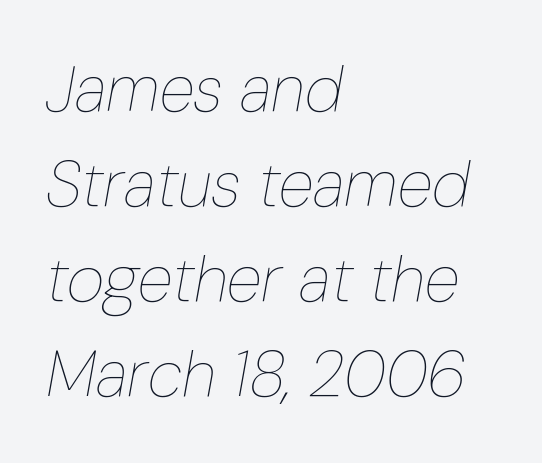
{"italic": "yes", "lean": "right", "slant_degrees": 10, "bold": "no", "weight": "thin", "width": "condensed", "stroke_contrast": "low", "x_height": "medium", "monospaced": "no", "underline": "no", "align": "left", "line_spacing": "normal", "line_spacing_ratio": 1.46, "letter_spacing": "normal", "letter_spacing_em": 0.0, "glyph_px": 65}
